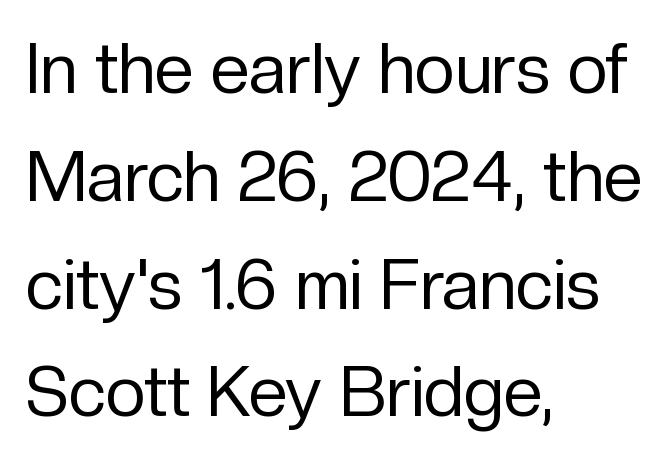
Q: Is the text bold? A: No.
Q: Is the text italic (slanted)? A: No, it is upright.
Q: Is the typeface a serif or a sans-serif typeface? A: Sans-serif.
Q: Is the text underlined? A: No.
Q: How is the paragraph aligned? A: Left-aligned.
Q: Is the spacing between letters normal or unusually wide? A: Normal.
Q: Is the spacing between lines tight, normal or loose? A: Normal.
Q: Width (condensed, normal, or wide)? A: Normal.
Q: Stroke contrast? A: Low.
Q: x-height? A: Medium.
Q: Monospaced? A: No.
